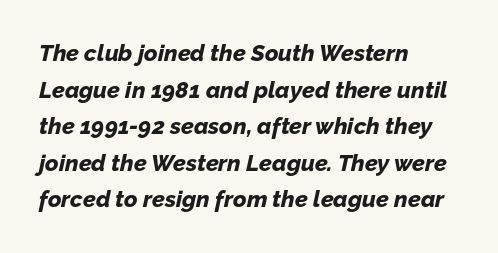
The compositor pushed each line to the left boundary. In terms of letterspacing, this is plain default setting. Tall strokes in this sample are angled rather than plumb. You'd pick this weight for a headline — it's a proper bold. A normal amount of white space separates one row of letters from the next.
